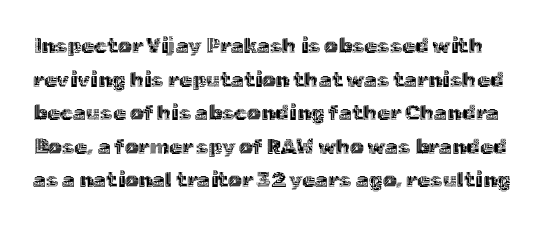
Q: Is the text italic (slanted)? A: No, it is upright.
Q: Is the text underlined? A: No.
Q: Is the spacing between letters normal or unusually wide? A: Normal.
Q: Is the spacing between lines tight, normal or loose? A: Normal.
